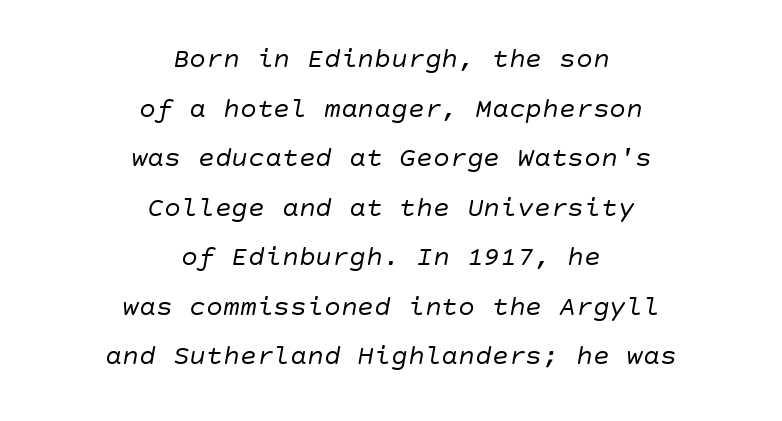
The image shows 28 px regular-weight type, italic (leaning right); set centered, line spacing 1.77x, normal letter spacing, not underlined; low stroke contrast and a large x-height.
